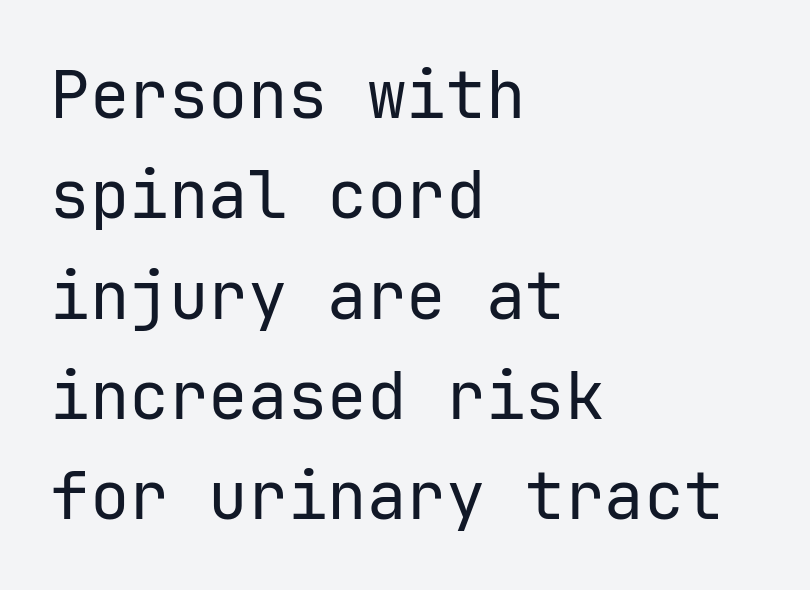
{"serif": "no", "italic": "no", "bold": "no", "weight": "regular", "width": "normal", "stroke_contrast": "low", "x_height": "medium", "monospaced": "yes", "underline": "no", "align": "left", "line_spacing": "normal", "line_spacing_ratio": 1.52, "letter_spacing": "normal", "letter_spacing_em": 0.0, "glyph_px": 66}
